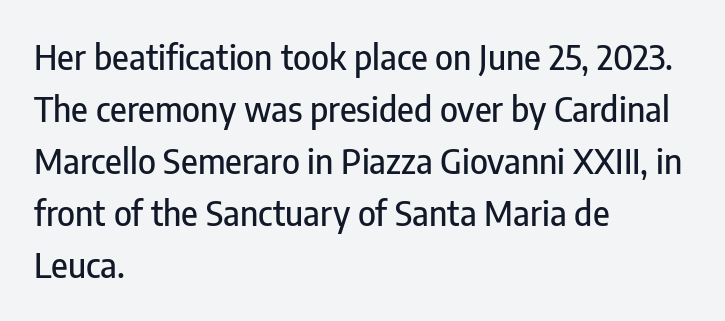
Q: Is the text italic (slanted)? A: No, it is upright.
Q: Is the typeface a serif or a sans-serif typeface? A: Sans-serif.
Q: Is the text underlined? A: No.
Q: How is the paragraph aligned? A: Left-aligned.
Q: Is the spacing between letters normal or unusually wide? A: Normal.
Q: Is the spacing between lines tight, normal or loose? A: Normal.
Q: Width (condensed, normal, or wide)? A: Condensed.
Q: Stroke contrast? A: Low.
Q: x-height? A: Medium.
Q: Monospaced? A: No.
